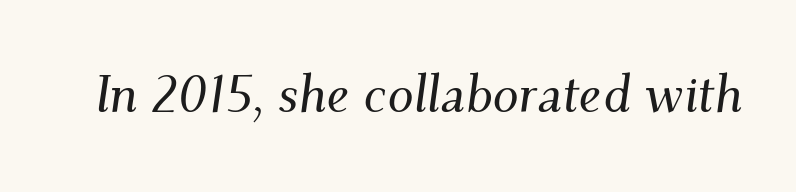
Q: Is the text italic (slanted)? A: Yes, it leans right by about 9 degrees.
Q: Is the typeface a serif or a sans-serif typeface? A: Serif.
Q: Is the text underlined? A: No.
Q: Is the spacing between letters normal or unusually wide? A: Normal.
Q: Width (condensed, normal, or wide)? A: Normal.
Q: Stroke contrast? A: Medium.
Q: x-height? A: Small.
Q: Monospaced? A: No.
